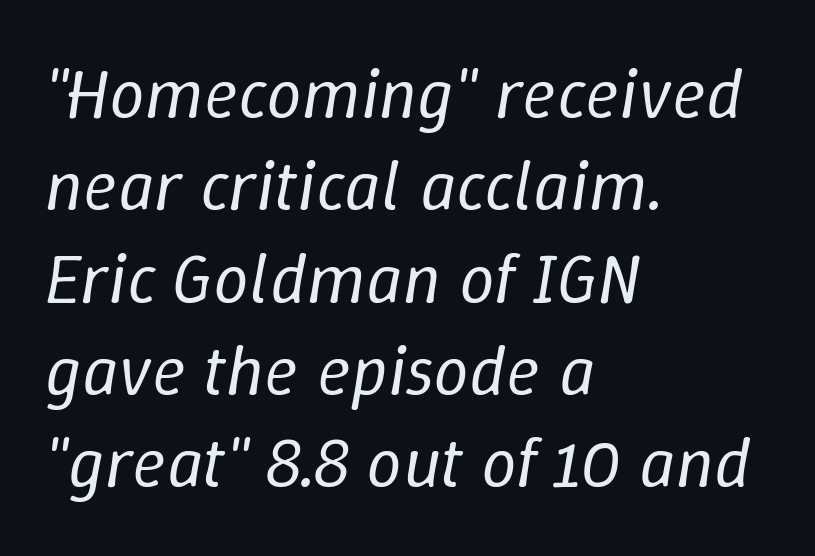
Q: Is the text bold? A: No.
Q: Is the text italic (slanted)? A: Yes, it leans right by about 9 degrees.
Q: Is the text underlined? A: No.
Q: How is the paragraph aligned? A: Left-aligned.
Q: Is the spacing between letters normal or unusually wide? A: Normal.
Q: Is the spacing between lines tight, normal or loose? A: Normal.
Q: Width (condensed, normal, or wide)? A: Normal.
Q: Stroke contrast? A: Low.
Q: x-height? A: Medium.
Q: Monospaced? A: No.
